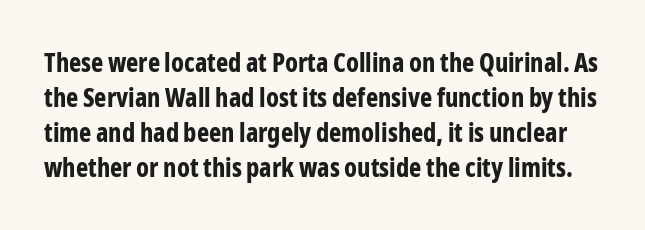
The image shows 26 px bold type, upright; set normal line spacing (1.35x), normal letter spacing, not underlined.
